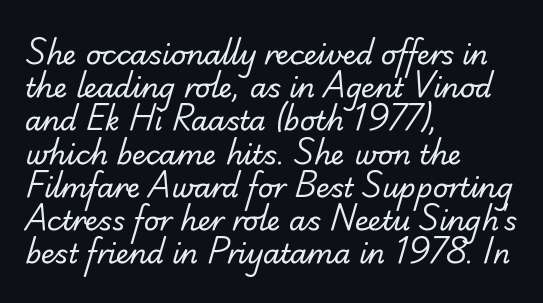
The image shows 27 px text type; set left-aligned, line spacing 1.23x, normal letter spacing, not underlined.
